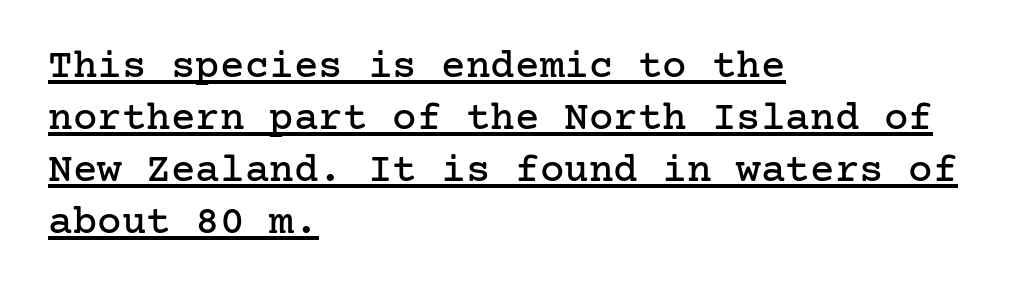
{"serif": "yes", "italic": "no", "width": "normal", "stroke_contrast": "low", "x_height": "medium", "underline": "yes", "align": "left", "line_spacing": "normal", "line_spacing_ratio": 1.27, "letter_spacing": "normal", "letter_spacing_em": 0.0, "glyph_px": 41}
